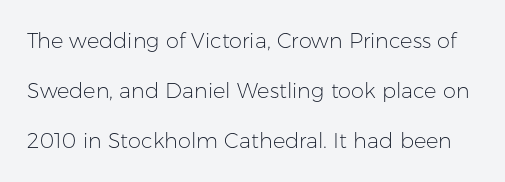
The image shows 21 px text type, upright; set loose line spacing (2.39x), normal letter spacing, not underlined.
